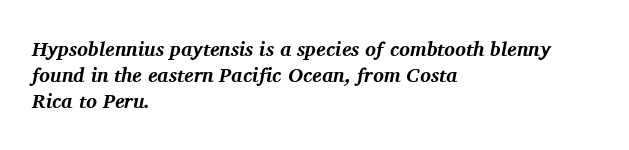
{"italic": "yes", "lean": "right", "slant_degrees": 11, "bold": "yes", "underline": "no", "align": "left", "line_spacing": "normal", "line_spacing_ratio": 1.31, "letter_spacing": "normal", "letter_spacing_em": 0.0, "glyph_px": 20}
